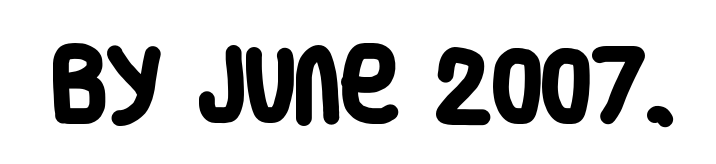
{"serif": "no", "bold": "yes", "weight": "heavy", "width": "condensed", "stroke_contrast": "low", "x_height": "large", "monospaced": "no", "underline": "no", "letter_spacing": "normal", "letter_spacing_em": 0.0, "glyph_px": 80}
